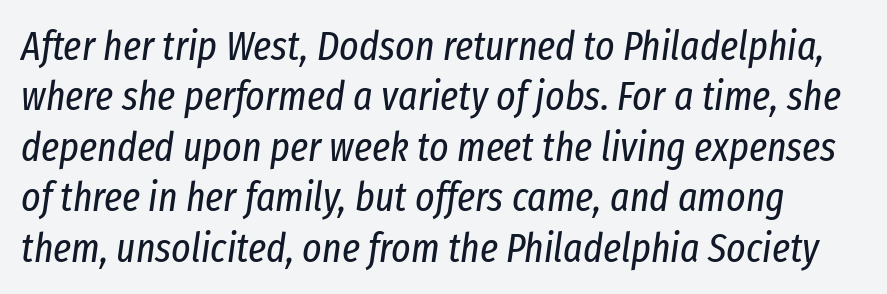
Q: Is the text bold? A: No.
Q: Is the text italic (slanted)? A: Yes, it leans right by about 8 degrees.
Q: Is the text underlined? A: No.
Q: Is the spacing between letters normal or unusually wide? A: Normal.
Q: Width (condensed, normal, or wide)? A: Condensed.
Q: Stroke contrast? A: Low.
Q: x-height? A: Medium.
Q: Monospaced? A: No.
